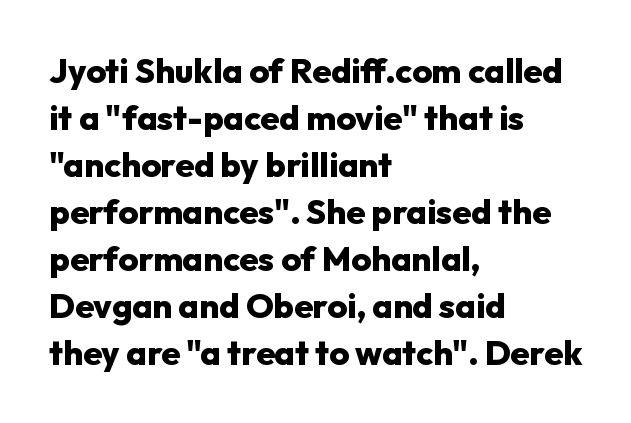
Q: Is the text bold? A: Yes.
Q: Is the text italic (slanted)? A: No, it is upright.
Q: Is the typeface a serif or a sans-serif typeface? A: Sans-serif.
Q: Is the text underlined? A: No.
Q: How is the paragraph aligned? A: Left-aligned.
Q: Is the spacing between letters normal or unusually wide? A: Normal.
Q: Is the spacing between lines tight, normal or loose? A: Normal.
Q: Width (condensed, normal, or wide)? A: Normal.
Q: Stroke contrast? A: Low.
Q: x-height? A: Medium.
Q: Monospaced? A: No.
